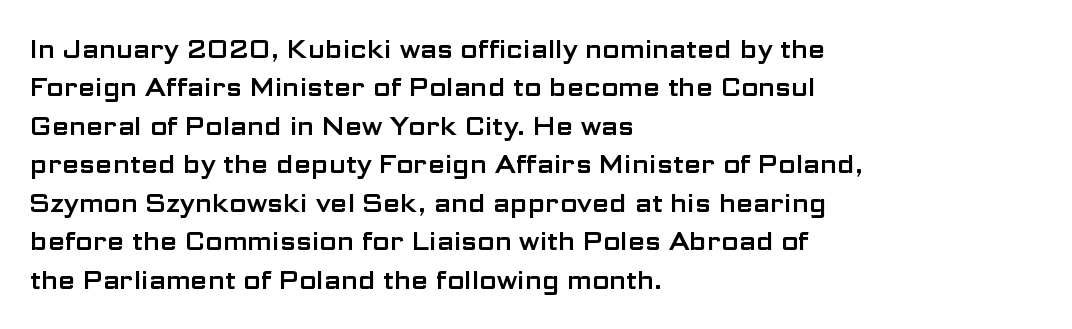
Q: Is the text italic (slanted)? A: No, it is upright.
Q: Is the text underlined? A: No.
Q: How is the paragraph aligned? A: Left-aligned.
Q: Is the spacing between letters normal or unusually wide? A: Normal.
Q: Is the spacing between lines tight, normal or loose? A: Normal.
